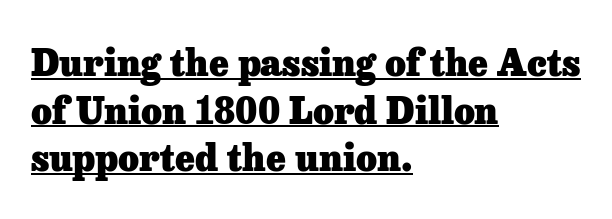
{"serif": "yes", "italic": "no", "bold": "yes", "weight": "heavy", "width": "normal", "stroke_contrast": "low", "x_height": "medium", "monospaced": "no", "underline": "yes", "align": "left", "line_spacing": "normal", "line_spacing_ratio": 1.32, "letter_spacing": "normal", "letter_spacing_em": 0.0, "glyph_px": 36}
